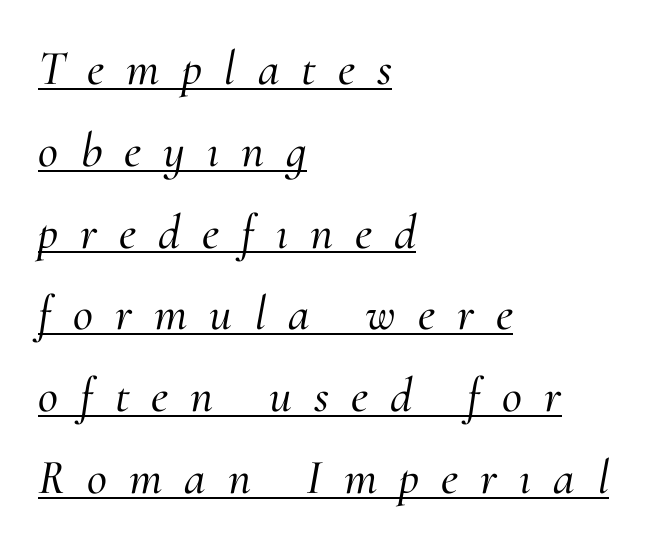
The image shows 49 px serif type, italic (leaning right); set left-aligned, normal line spacing (1.67x), unusually wide letter spacing (+0.45 em), underlined; medium stroke contrast and a small x-height.
